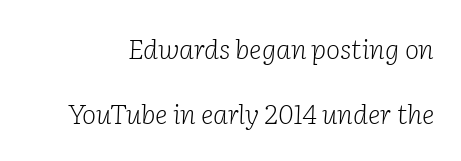
The image shows 27 px text type, italic (leaning right); set loose line spacing (2.41x), normal letter spacing, not underlined.
